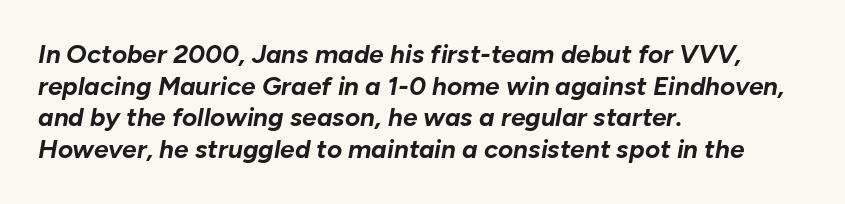
The image shows 26 px bold type, italic (leaning right); set left-aligned, line spacing 1.22x, normal letter spacing, not underlined.
